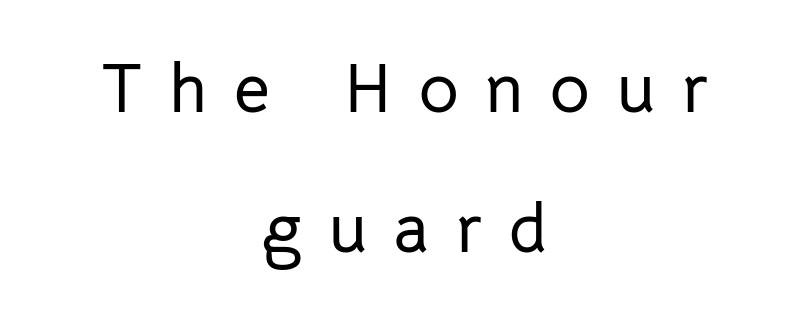
The image shows 69 px sans-serif type, upright; set centered, loose line spacing (2.03x), unusually wide letter spacing (+0.39 em), not underlined; low stroke contrast and a medium x-height.
